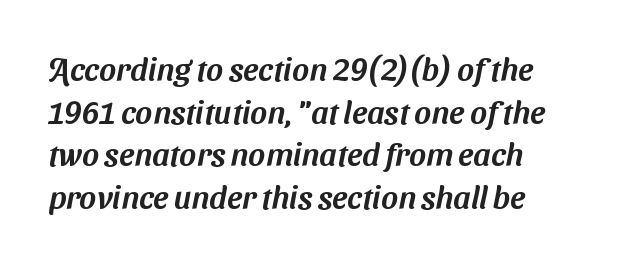
Q: Is the typeface a serif or a sans-serif typeface? A: Sans-serif.
Q: Is the text underlined? A: No.
Q: How is the paragraph aligned? A: Left-aligned.
Q: Is the spacing between letters normal or unusually wide? A: Normal.
Q: Is the spacing between lines tight, normal or loose? A: Normal.
Q: Width (condensed, normal, or wide)? A: Normal.
Q: Stroke contrast? A: Medium.
Q: x-height? A: Medium.
Q: Monospaced? A: No.
